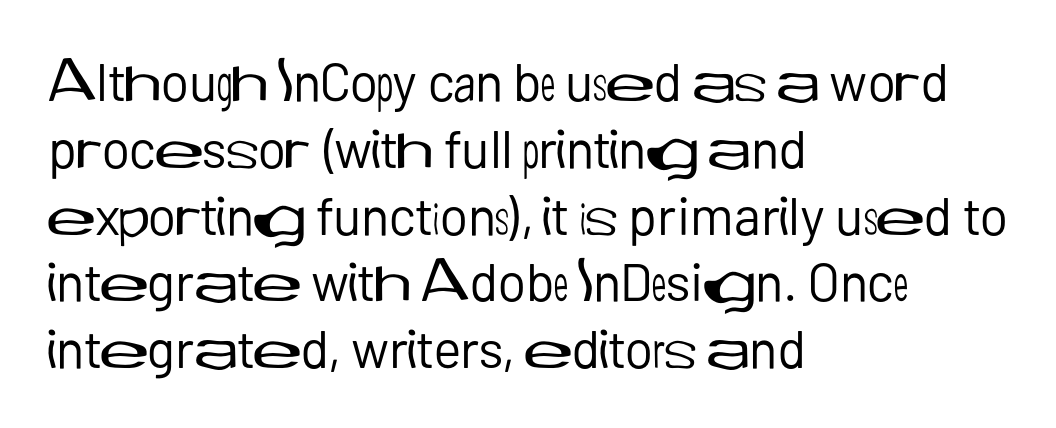
Casual observation: everything's shoved over to the left. Do the letters lean? They stand straight. The face used here is proportionally spaced, like ordinary book or web type. The type is set solid horizontally, with unmodified tracking.
